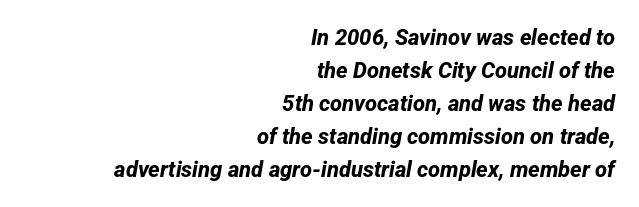
{"bold": "yes", "underline": "no", "align": "right", "line_spacing": "normal", "line_spacing_ratio": 1.5, "letter_spacing": "normal", "letter_spacing_em": 0.0, "glyph_px": 22}
